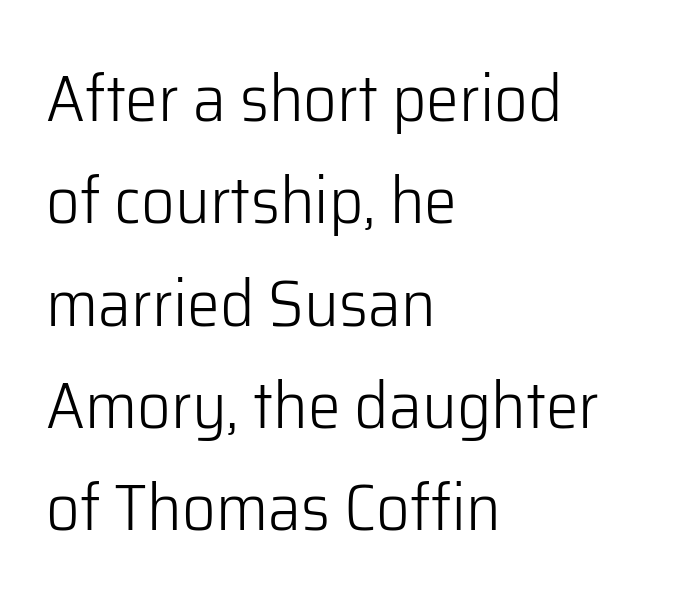
Just letters on the line, the space beneath them empty. A typesetter would call this zero additional tracking. Each line starts at the same left margin while the right side varies. The rendering shows plain stroke endings on the letterforms — a sans-serif design. No heavy texture on the line: the type isn't bold.
